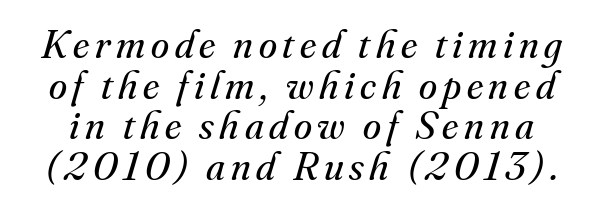
{"serif": "yes", "italic": "yes", "lean": "right", "slant_degrees": 16, "bold": "no", "weight": "regular", "width": "normal", "stroke_contrast": "medium", "x_height": "small", "monospaced": "no", "underline": "no", "line_spacing": "tight", "line_spacing_ratio": 0.99, "glyph_px": 41}
